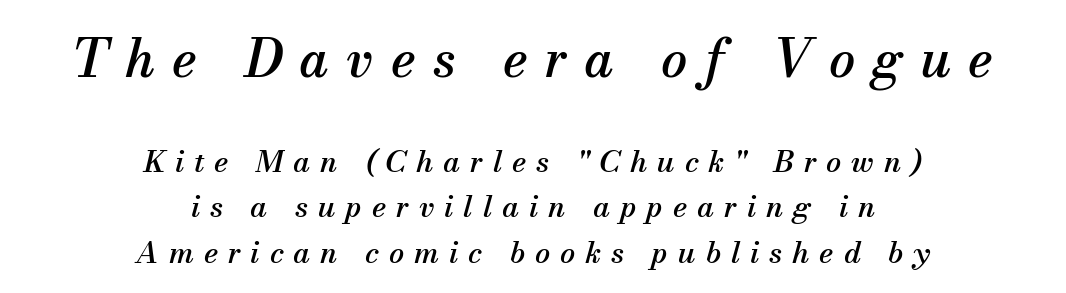
Q: Is the text italic (slanted)? A: Yes, it leans right by about 13 degrees.
Q: Is the typeface a serif or a sans-serif typeface? A: Serif.
Q: Is the text underlined? A: No.
Q: How is the paragraph aligned? A: Centered.
Q: Is the spacing between letters normal or unusually wide? A: Unusually wide.
Q: Is the spacing between lines tight, normal or loose? A: Normal.
Q: Which block of text is set in a larger size, the first (top) or the second (bottom)? A: The first (top) one.
Q: Width (condensed, normal, or wide)? A: Normal.
Q: Stroke contrast? A: Medium.
Q: x-height? A: Small.
Q: Monospaced? A: No.
